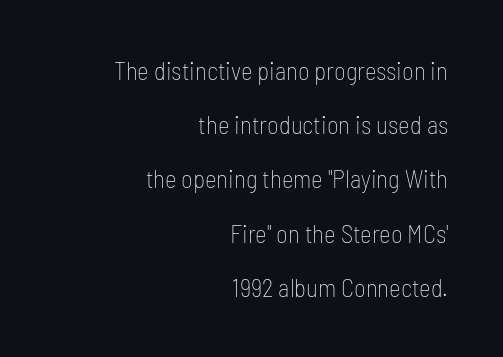
{"italic": "no", "bold": "no", "underline": "no", "align": "right", "line_spacing": "loose", "line_spacing_ratio": 2.17, "letter_spacing": "normal", "letter_spacing_em": 0.0, "glyph_px": 25}
